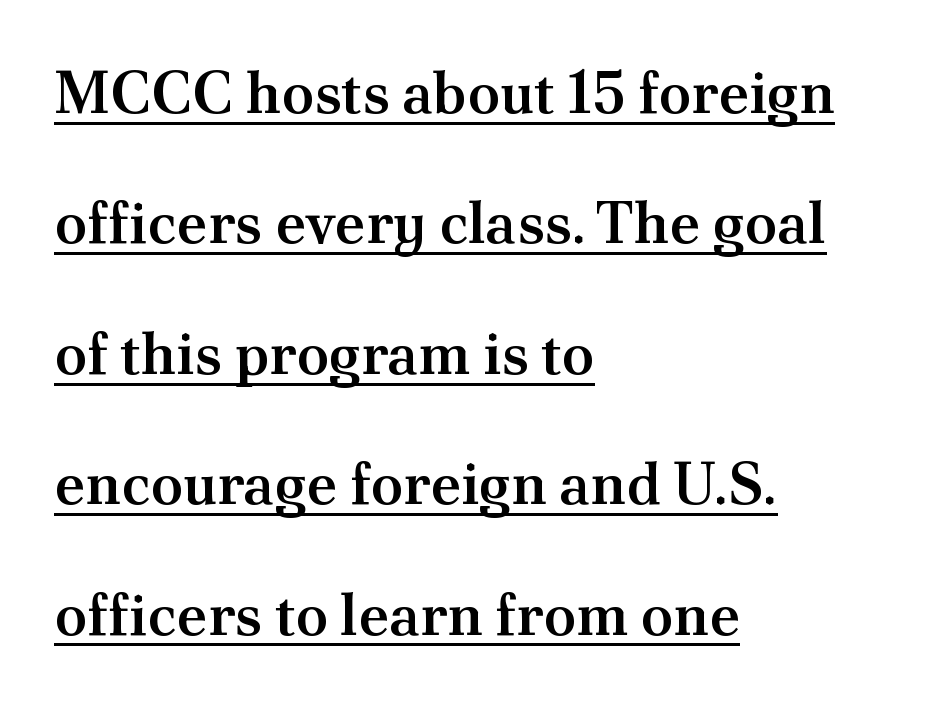
Caption: standard tracking, unaltered. Designer's note — italics off, roman on. In terms of weight, the rendering is demibold, just under bold. Underline: present.
